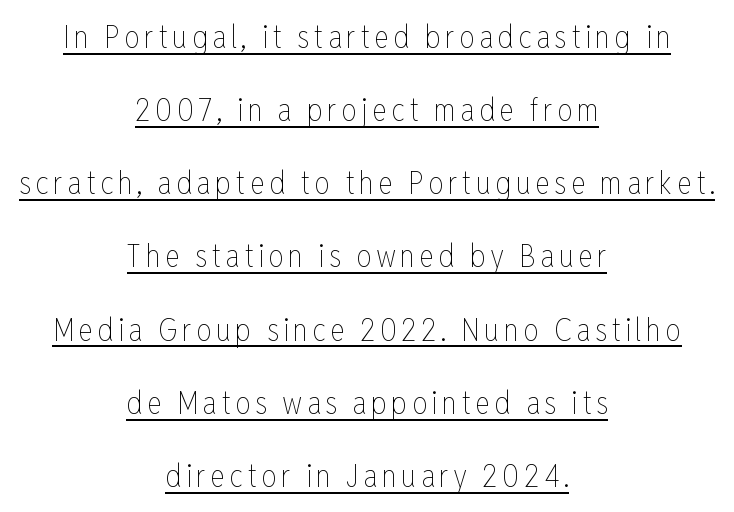
Q: Is the text bold? A: No.
Q: Is the text italic (slanted)? A: No, it is upright.
Q: Is the text underlined? A: Yes.
Q: How is the paragraph aligned? A: Centered.
Q: Is the spacing between lines tight, normal or loose? A: Loose.
Q: Width (condensed, normal, or wide)? A: Condensed.
Q: Stroke contrast? A: Low.
Q: x-height? A: Medium.
Q: Monospaced? A: No.
